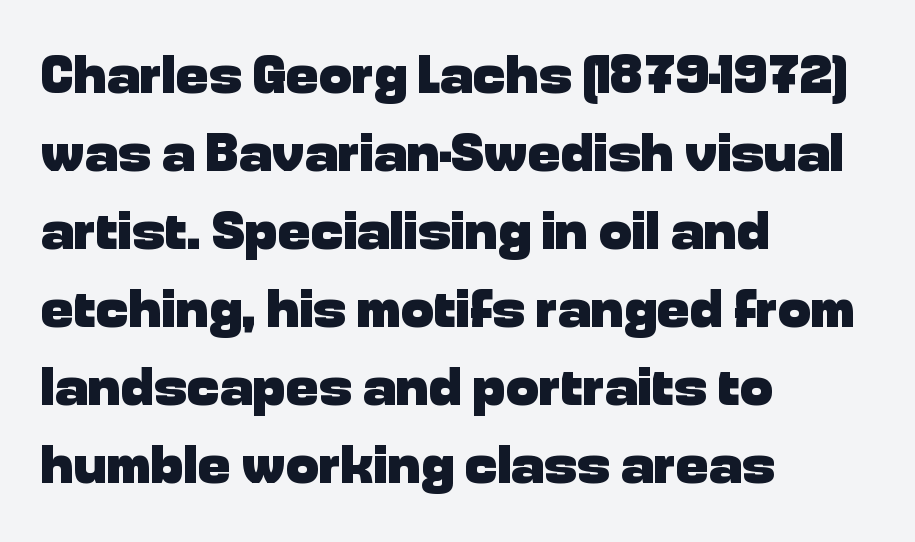
{"serif": "no", "italic": "no", "bold": "yes", "weight": "heavy", "width": "normal", "stroke_contrast": "low", "x_height": "medium", "monospaced": "no", "underline": "no", "align": "left", "line_spacing": "normal", "line_spacing_ratio": 1.42, "letter_spacing": "normal", "letter_spacing_em": 0.0, "glyph_px": 55}
